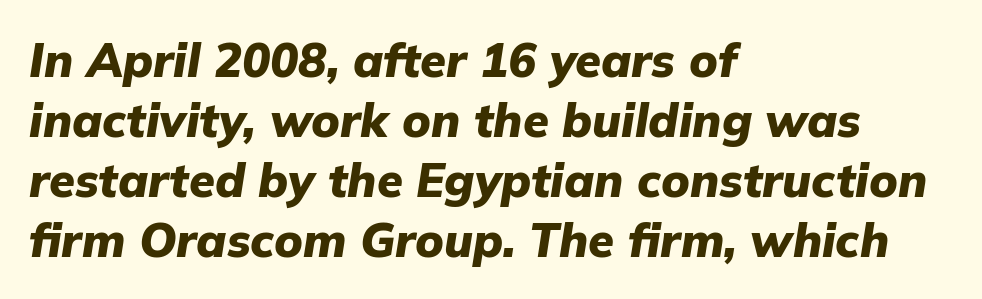
The image shows 47 px heavy type, italic (leaning right); set left-aligned, normal line spacing (1.28x), normal letter spacing, not underlined; low stroke contrast and a medium x-height.
